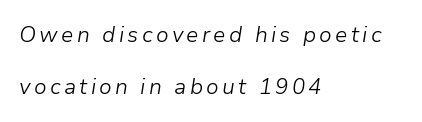
{"italic": "yes", "lean": "right", "slant_degrees": 9, "bold": "no", "underline": "no", "align": "left", "line_spacing": "loose", "line_spacing_ratio": 2.37, "glyph_px": 22}
